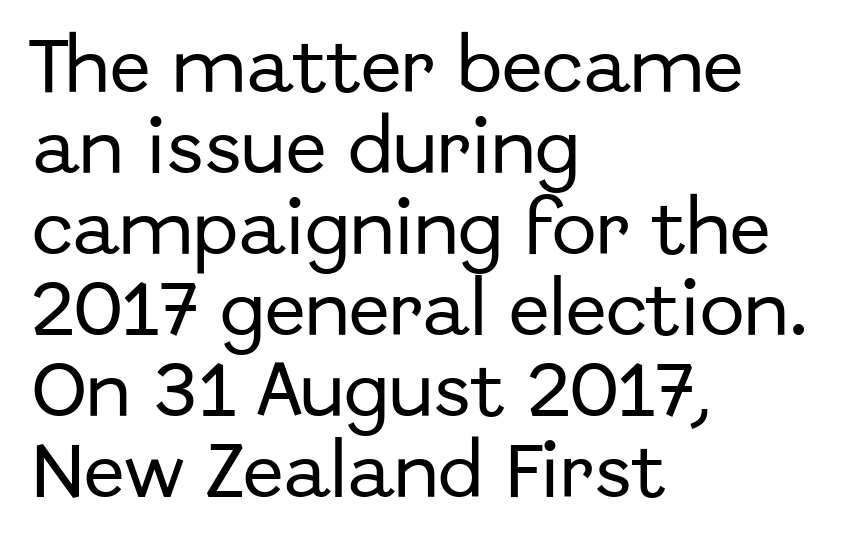
Reading down the block, your eye returns to a fixed left position each line. This sample has the flowing, uneven cadence of proportional lettering. Italic? Not at all — the glyphs are vertical. The glyphs in this specimen are sans serif.
